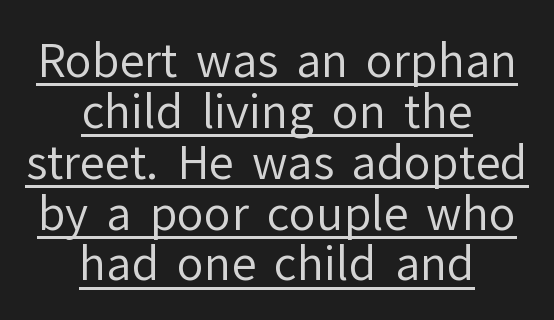
{"serif": "no", "italic": "no", "bold": "no", "weight": "regular", "width": "normal", "stroke_contrast": "low", "x_height": "medium", "monospaced": "no", "underline": "yes", "align": "center", "line_spacing": "tight", "line_spacing_ratio": 1.13, "letter_spacing": "normal", "letter_spacing_em": 0.0, "glyph_px": 45}
